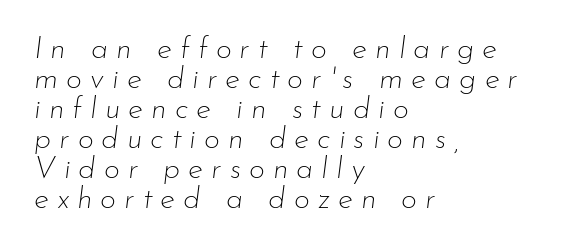
{"italic": "yes", "lean": "right", "slant_degrees": 7, "bold": "no", "weight": "thin", "width": "normal", "stroke_contrast": "low", "x_height": "small", "monospaced": "no", "underline": "no", "align": "left", "line_spacing": "tight", "line_spacing_ratio": 0.97, "letter_spacing": "wide", "letter_spacing_em": 0.26, "glyph_px": 31}
